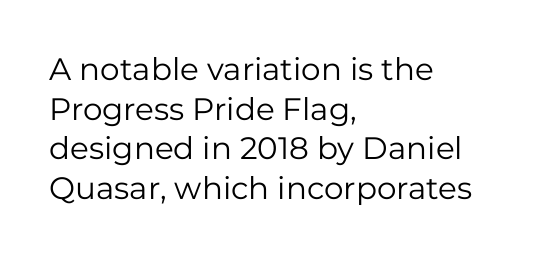
{"serif": "no", "italic": "no", "bold": "no", "weight": "regular", "width": "normal", "stroke_contrast": "low", "x_height": "medium", "monospaced": "no", "underline": "no", "align": "left", "line_spacing": "normal", "line_spacing_ratio": 1.28, "letter_spacing": "normal", "letter_spacing_em": 0.0, "glyph_px": 31}
